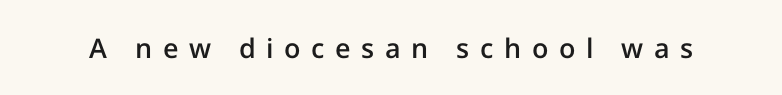
{"italic": "no", "bold": "semi", "underline": "no", "letter_spacing": "wide", "letter_spacing_em": 0.39, "glyph_px": 27}
